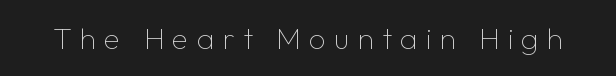
Weight: regular or lighter. Grotesque or geometric, the face here clearly has no serifs. Someone cranked the tracking dial way up on this one. The letters advance in unequal steps, a hallmark of proportional type. Vertical strokes here are truly vertical.
